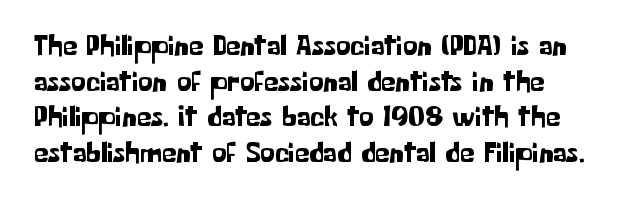
Q: Is the text italic (slanted)? A: No, it is upright.
Q: Is the typeface a serif or a sans-serif typeface? A: Sans-serif.
Q: Is the text underlined? A: No.
Q: How is the paragraph aligned? A: Left-aligned.
Q: Is the spacing between letters normal or unusually wide? A: Normal.
Q: Width (condensed, normal, or wide)? A: Normal.
Q: Stroke contrast? A: Low.
Q: x-height? A: Medium.
Q: Monospaced? A: No.
